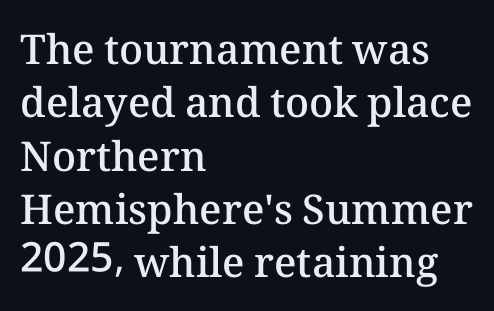
The image shows 41 px semibold type, upright; set left-aligned, normal line spacing (1.3x), normal letter spacing, not underlined; medium stroke contrast and a medium x-height.
